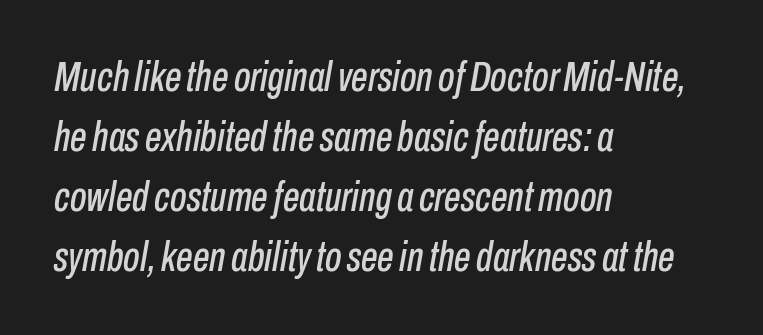
Characters follow at the spacing the type designer built in. The strip under each line holds only bare page. Vertically, the passage feels balanced, rows spaced as you'd expect. Looks like regular typesetting: each glyph gets only the width it needs.
